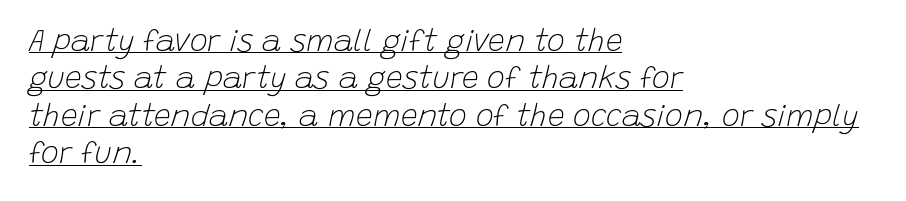
Each word holds together tightly as a unit, with standard inter-letter gaps. Casual observation: everything's shoved over to the left. Emphasis is given by a line drawn under the lettering. Compared with a typical body face, this is equally light or lighter still.
